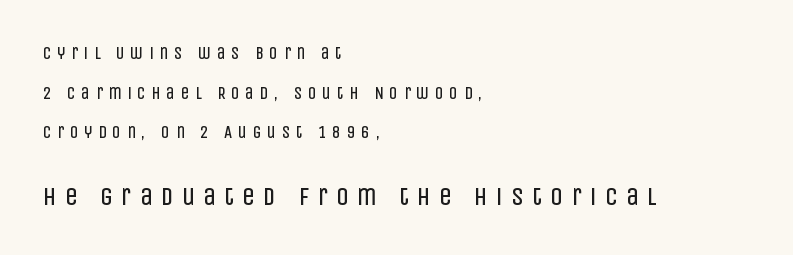
Q: Is the text bold? A: No.
Q: Is the text italic (slanted)? A: No, it is upright.
Q: Is the text underlined? A: No.
Q: How is the paragraph aligned? A: Left-aligned.
Q: Is the spacing between letters normal or unusually wide? A: Unusually wide.
Q: Is the spacing between lines tight, normal or loose? A: Loose.
Q: Which block of text is set in a larger size, the first (top) or the second (bottom)? A: The second (bottom) one.
